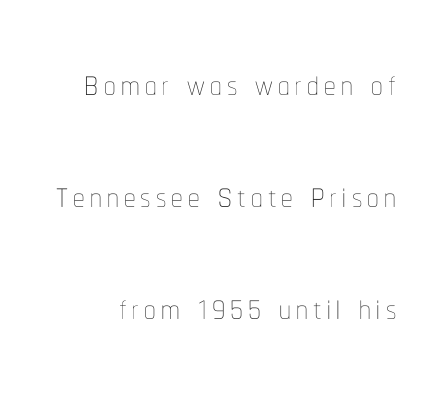
The image shows 46 px thin, condensed type, upright; set loose line spacing (2.44x), not underlined; low stroke contrast and a medium x-height.
